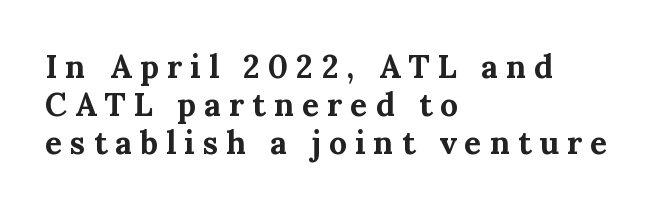
The image shows 32 px bold serif type, upright; set left-aligned, line spacing 1.19x, unusually wide letter spacing (+0.25 em), not underlined; medium stroke contrast and a medium x-height.
